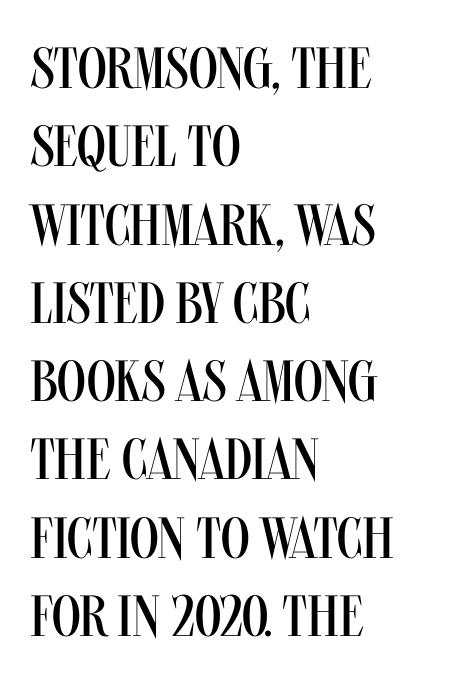
{"serif": "no", "italic": "no", "bold": "no", "weight": "regular", "width": "condensed", "stroke_contrast": "medium", "x_height": "large", "monospaced": "no", "underline": "no", "align": "left", "line_spacing": "normal", "line_spacing_ratio": 1.35, "letter_spacing": "normal", "letter_spacing_em": 0.0, "glyph_px": 58}
